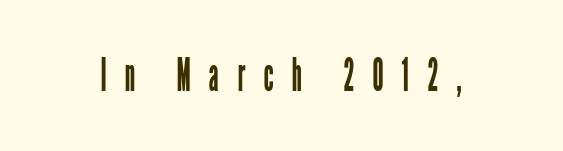
Unlike italic type, these characters show no tilt at all. Looks like regular typesetting: each glyph gets only the width it needs. The passage shown has open, widely tracked lettering throughout. Descenders hang freely into open space. Summary of weight: not heavy and not bold.
